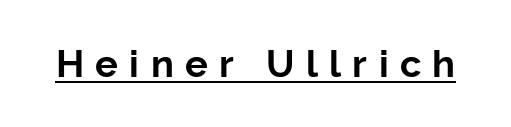
The image shows 38 px bold sans-serif type, upright; set unusually wide letter spacing (+0.3 em), underlined; low stroke contrast and a medium x-height.
